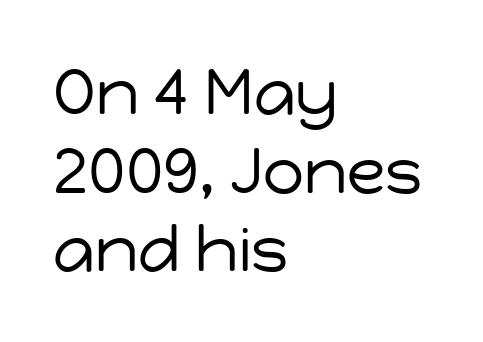
Caption: multi-line text, flush left, ragged right. There is no visible air inserted between adjacent glyphs. The space beneath each line is pristine and unruled. The font sits on the lighter half of the weight spectrum, regular included.
